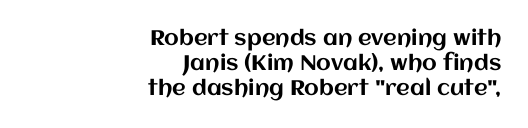
Q: Is the text italic (slanted)? A: No, it is upright.
Q: Is the text underlined? A: No.
Q: How is the paragraph aligned? A: Right-aligned.
Q: Is the spacing between letters normal or unusually wide? A: Normal.
